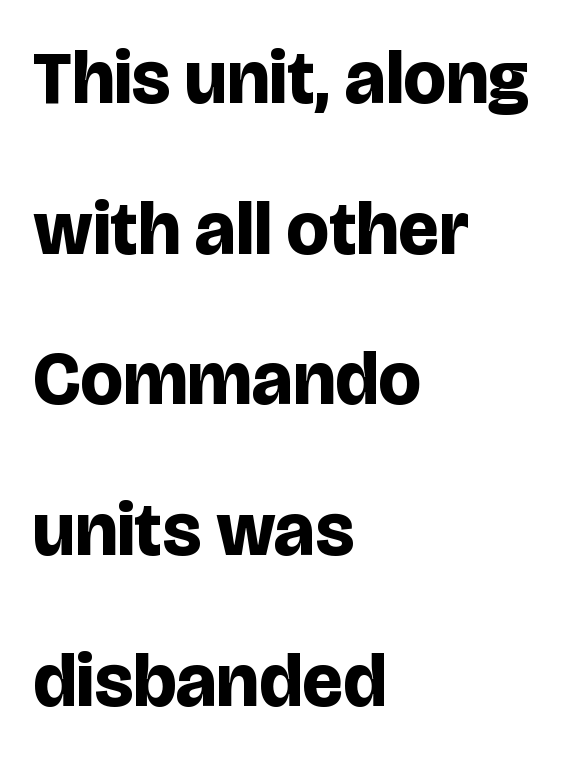
{"serif": "no", "italic": "no", "bold": "yes", "weight": "bold", "width": "normal", "stroke_contrast": "low", "x_height": "large", "monospaced": "no", "underline": "no", "align": "left", "line_spacing": "loose", "line_spacing_ratio": 2.01, "letter_spacing": "normal", "letter_spacing_em": 0.0, "glyph_px": 75}
